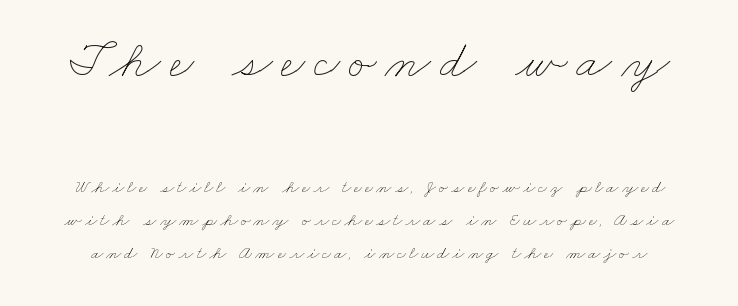
Underlining? Definitely not there. This sample has the flowing, uneven cadence of proportional lettering. Is the stroke heavy? The answer is a plain regular-or-lighter. The face used here appears at its bigger size in the upper chunk.
